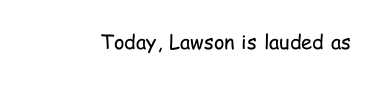
Posture: upright roman. Short note: letters normally spaced. The weight would be labelled regular, book, light, or lighter still. Lines of text with bare space underneath.
